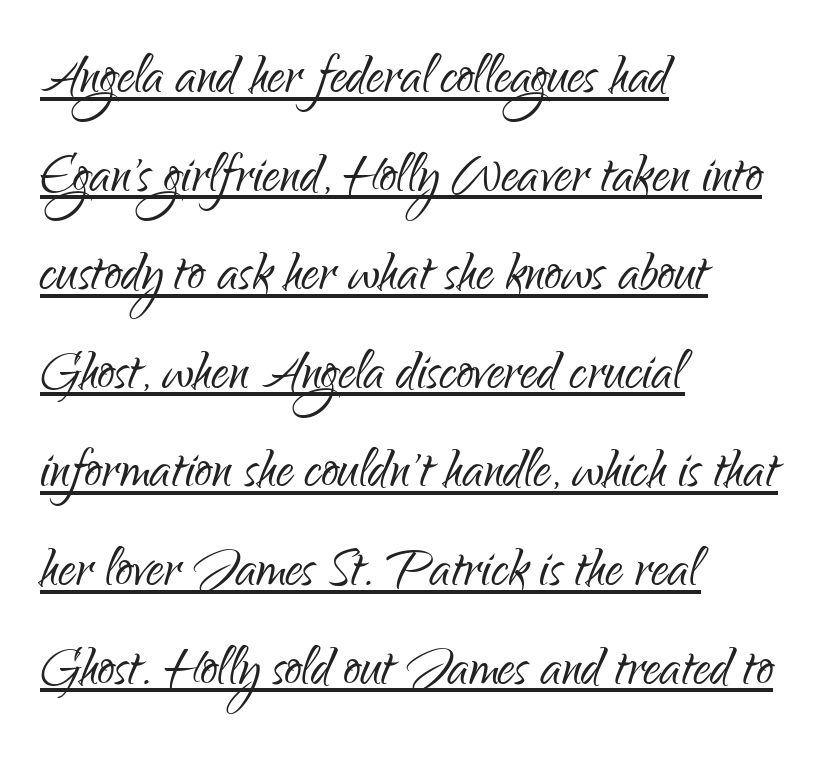
The image shows 68 px light, condensed sans-serif type; set left-aligned, normal line spacing (1.45x), normal letter spacing, underlined; low stroke contrast and a small x-height.
